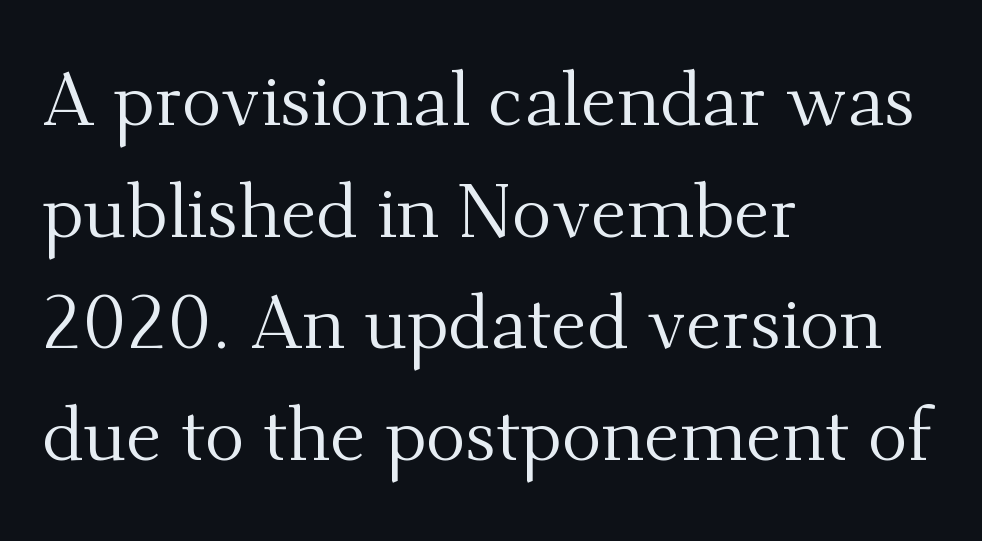
The image shows 75 px regular-weight serif type, upright; set left-aligned, normal line spacing (1.49x), normal letter spacing, not underlined; medium stroke contrast and a small x-height.
